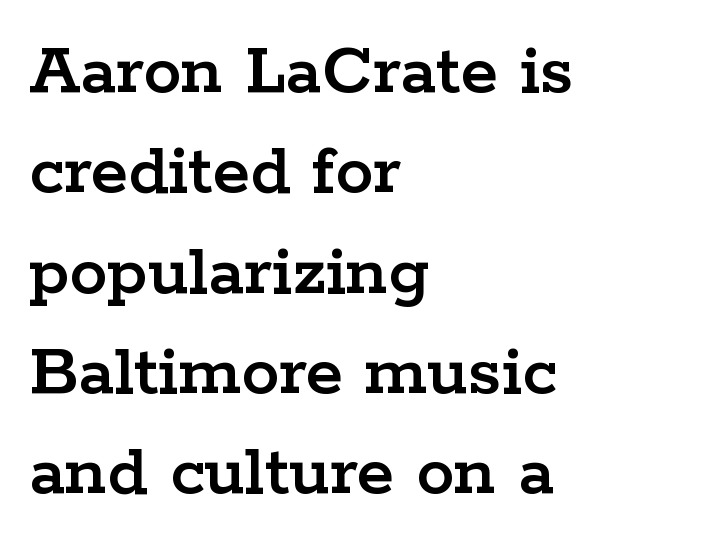
The image shows 76 px wide serif type, upright; set left-aligned, normal line spacing (1.32x), normal letter spacing, not underlined; low stroke contrast and a medium x-height.
